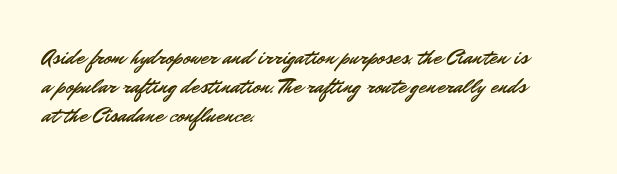
The image shows 22 px text type; set left-aligned, normal line spacing (1.31x), normal letter spacing, not underlined.
